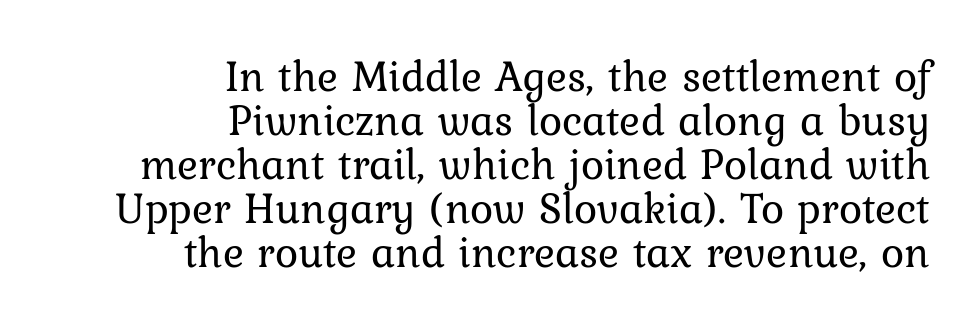
Vertical spacing — tight. Has an underline been added? It has not. The letterforms sit shoulder to shoulder at normal distance. The lettering stays uniformly vertical, giving the passage a roman look.
